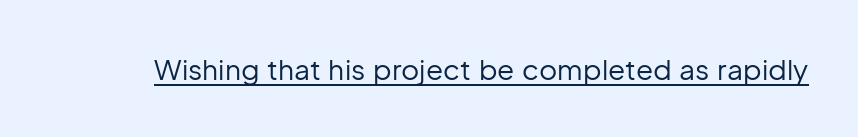
Q: Is the text bold? A: No.
Q: Is the text italic (slanted)? A: No, it is upright.
Q: Is the typeface a serif or a sans-serif typeface? A: Sans-serif.
Q: Is the text underlined? A: Yes.
Q: Is the spacing between letters normal or unusually wide? A: Normal.
Q: Width (condensed, normal, or wide)? A: Normal.
Q: Stroke contrast? A: Low.
Q: x-height? A: Medium.
Q: Monospaced? A: No.
